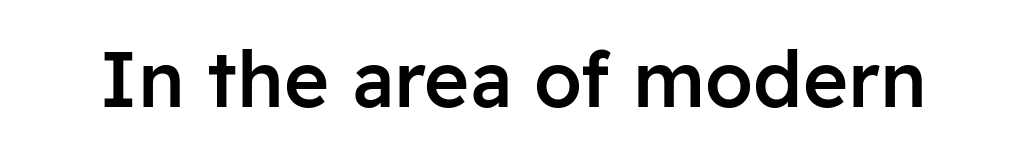
The image shows 77 px semibold sans-serif type, upright; set normal letter spacing, not underlined; low stroke contrast and a medium x-height.
